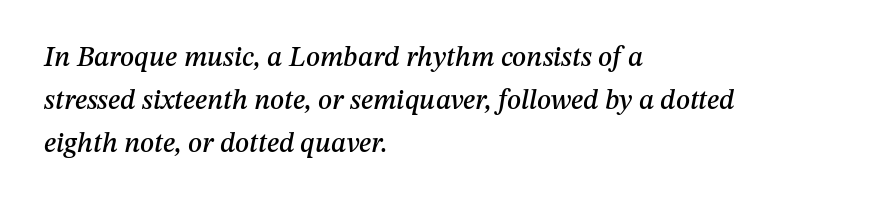
{"italic": "yes", "lean": "right", "slant_degrees": 12, "width": "normal", "stroke_contrast": "medium", "x_height": "medium", "monospaced": "no", "underline": "no", "align": "left", "line_spacing": "normal", "line_spacing_ratio": 1.53, "letter_spacing": "normal", "letter_spacing_em": 0.0, "glyph_px": 28}
